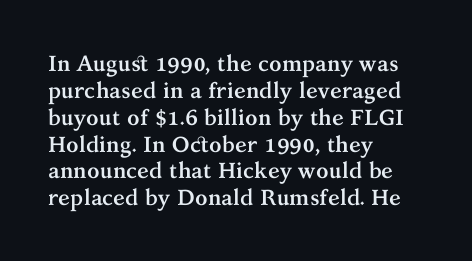
A typesetter would mark this as roman, not italic. What stands out about the letter spacing? Nothing — it is the standard amount. The baseline area is clear. Caption: bold face, heavy strokes.
